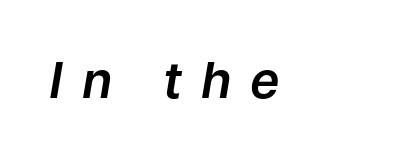
Think of a printed novel: that variable character pitch is what you see here. The specimen reads as italic at a glance. Nobody drew a line under any word here. Between one letter and the next there's a generous, obvious gap.
